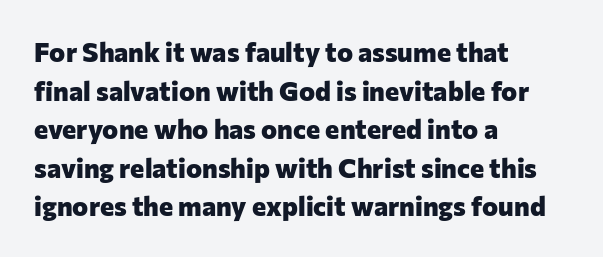
{"italic": "no", "bold": "yes", "underline": "no", "align": "left", "line_spacing": "normal", "line_spacing_ratio": 1.43, "letter_spacing": "normal", "letter_spacing_em": 0.0, "glyph_px": 27}
